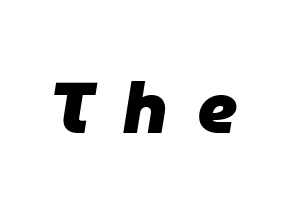
{"italic": "yes", "lean": "right", "slant_degrees": 9, "bold": "yes", "weight": "heavy", "width": "normal", "stroke_contrast": "low", "x_height": "medium", "monospaced": "no", "underline": "no", "letter_spacing": "wide", "letter_spacing_em": 0.41, "glyph_px": 72}
